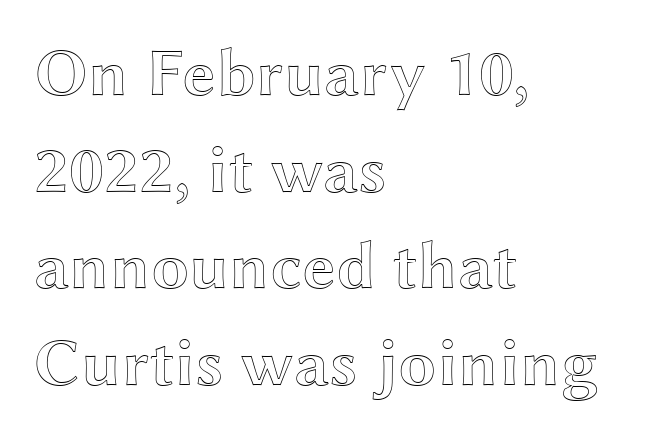
The image shows 68 px wide type, upright; set left-aligned, normal line spacing (1.42x), normal letter spacing, not underlined; a medium x-height.
